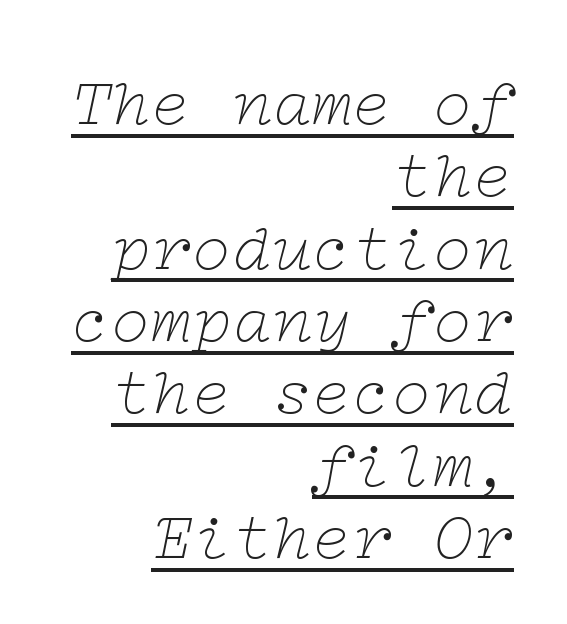
The image shows 67 px thin, wide serif type, italic (leaning right); set right-aligned, tight line spacing (1.08x), normal letter spacing, underlined; low stroke contrast and a medium x-height.
